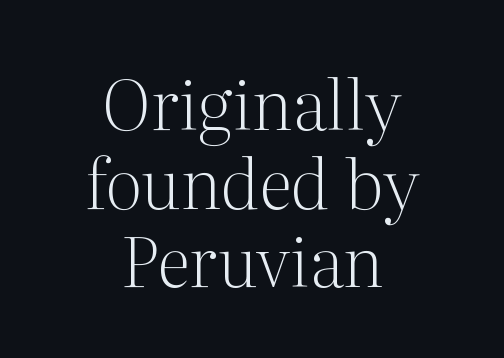
{"serif": "yes", "italic": "no", "bold": "no", "weight": "light", "width": "normal", "stroke_contrast": "medium", "x_height": "medium", "monospaced": "no", "underline": "no", "align": "center", "line_spacing": "tight", "line_spacing_ratio": 1.14, "letter_spacing": "normal", "letter_spacing_em": 0.0, "glyph_px": 69}
